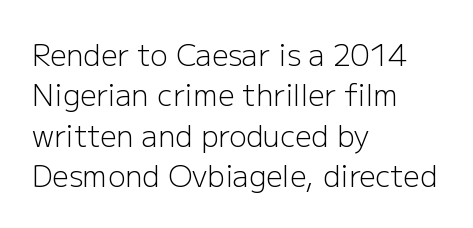
Q: Is the text bold? A: No.
Q: Is the text italic (slanted)? A: No, it is upright.
Q: Is the typeface a serif or a sans-serif typeface? A: Sans-serif.
Q: Is the text underlined? A: No.
Q: How is the paragraph aligned? A: Left-aligned.
Q: Is the spacing between letters normal or unusually wide? A: Normal.
Q: Is the spacing between lines tight, normal or loose? A: Normal.
Q: Width (condensed, normal, or wide)? A: Normal.
Q: Stroke contrast? A: Low.
Q: x-height? A: Medium.
Q: Monospaced? A: No.
